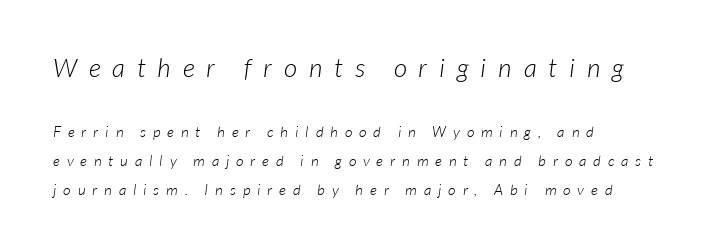
Layout note: lines flush left. This block would shrink considerably if given ordinary leading; it's expanded now. Ink coverage per letter is moderate at most. A bare baseline throughout the passage. The letters are spread apart with noticeably loose tracking.
